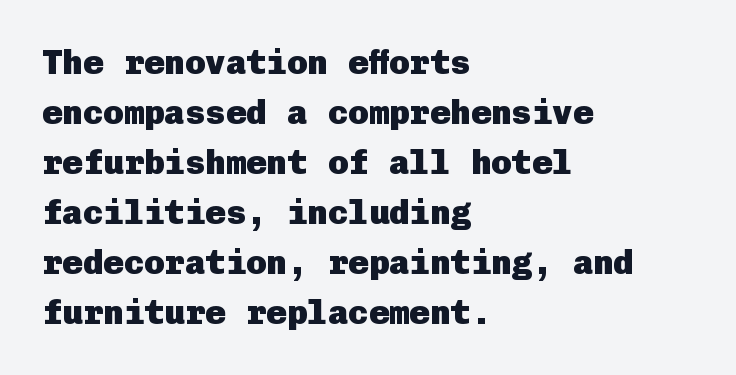
The image shows 34 px heavy sans-serif type, upright; set left-aligned, normal line spacing (1.47x), normal letter spacing, not underlined; low stroke contrast and a medium x-height.
